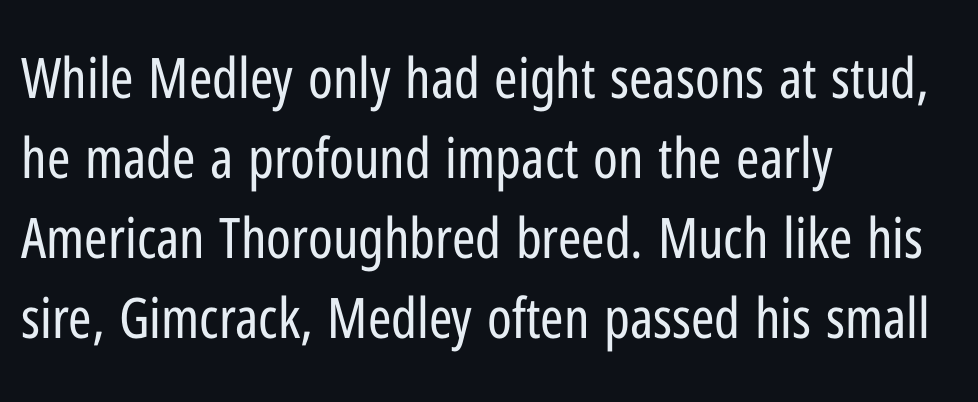
Q: Is the text bold? A: No.
Q: Is the text italic (slanted)? A: No, it is upright.
Q: Is the typeface a serif or a sans-serif typeface? A: Sans-serif.
Q: Is the text underlined? A: No.
Q: How is the paragraph aligned? A: Left-aligned.
Q: Is the spacing between letters normal or unusually wide? A: Normal.
Q: Is the spacing between lines tight, normal or loose? A: Normal.
Q: Width (condensed, normal, or wide)? A: Condensed.
Q: Stroke contrast? A: Low.
Q: x-height? A: Medium.
Q: Monospaced? A: No.
